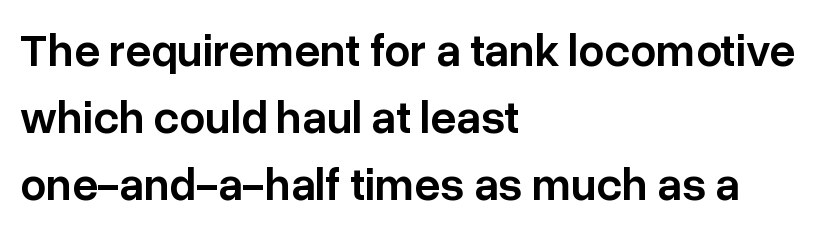
{"serif": "no", "italic": "no", "bold": "semi", "weight": "semibold", "width": "normal", "stroke_contrast": "low", "x_height": "medium", "monospaced": "no", "underline": "no", "align": "left", "line_spacing": "normal", "line_spacing_ratio": 1.46, "letter_spacing": "normal", "letter_spacing_em": 0.0, "glyph_px": 46}
